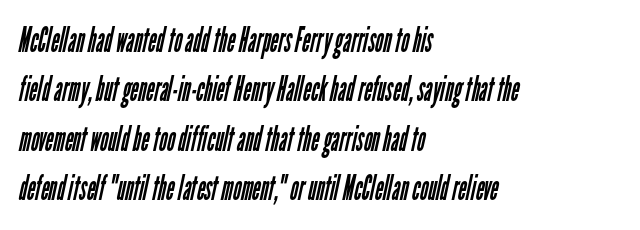
Q: Is the text bold? A: No.
Q: Is the typeface a serif or a sans-serif typeface? A: Sans-serif.
Q: Is the text underlined? A: No.
Q: How is the paragraph aligned? A: Left-aligned.
Q: Is the spacing between letters normal or unusually wide? A: Normal.
Q: Is the spacing between lines tight, normal or loose? A: Normal.
Q: Width (condensed, normal, or wide)? A: Condensed.
Q: Stroke contrast? A: Low.
Q: x-height? A: Medium.
Q: Monospaced? A: No.
